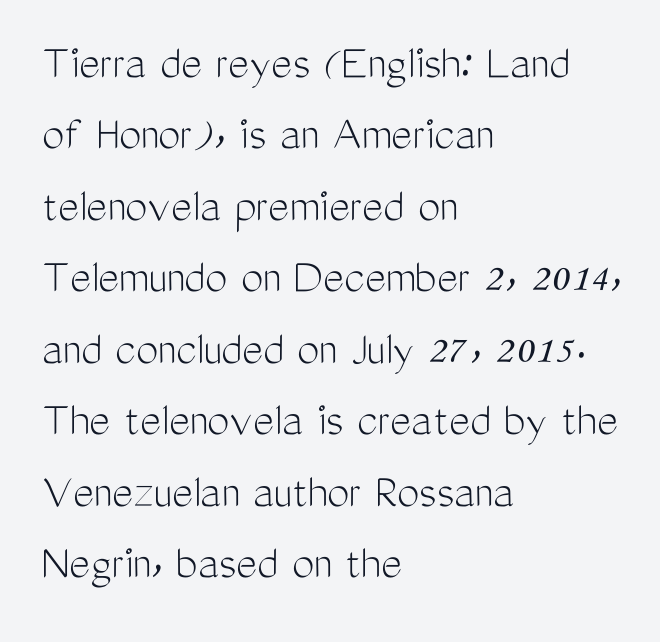
Q: Is the text bold? A: No.
Q: Is the text italic (slanted)? A: No, it is upright.
Q: Is the typeface a serif or a sans-serif typeface? A: Sans-serif.
Q: Is the text underlined? A: No.
Q: How is the paragraph aligned? A: Left-aligned.
Q: Is the spacing between letters normal or unusually wide? A: Normal.
Q: Is the spacing between lines tight, normal or loose? A: Normal.
Q: Width (condensed, normal, or wide)? A: Condensed.
Q: Stroke contrast? A: Medium.
Q: x-height? A: Medium.
Q: Monospaced? A: No.
